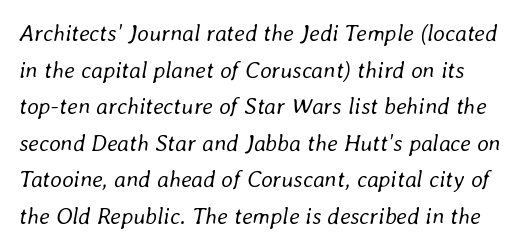
The whole block is typeset with a tilt. The passage shown is not bold in any degree. The baseline area is clear. What stands out about the letter spacing? Nothing — it is the standard amount. Whoever set this chose a conventional vertical rhythm.
